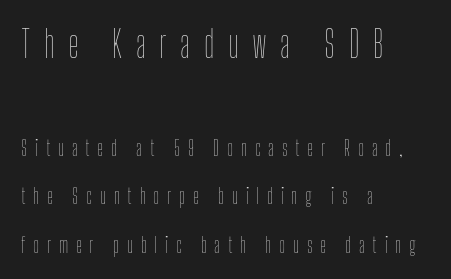
The image shows 37 px thin, condensed type, upright; set left-aligned, loose line spacing (2.29x), unusually wide letter spacing (+0.36 em), not underlined; the first (top) block is 1.76x larger; low stroke contrast and a medium x-height.
